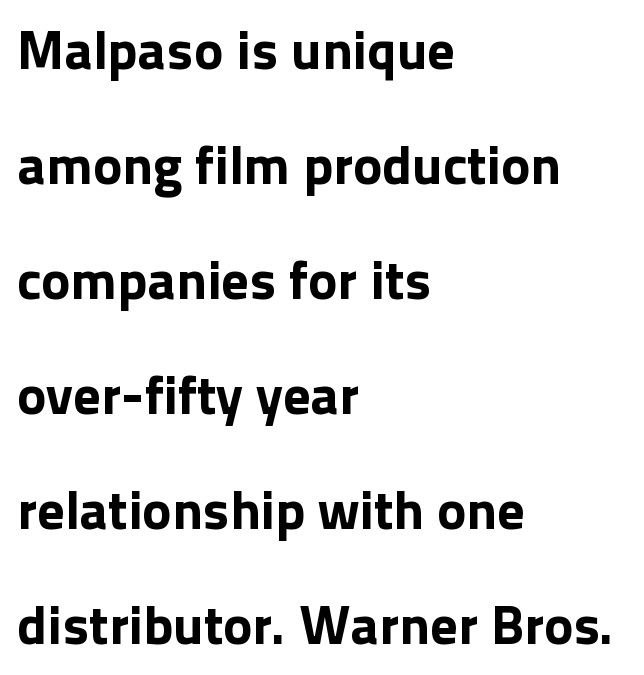
{"serif": "no", "italic": "no", "bold": "yes", "weight": "bold", "width": "normal", "x_height": "medium", "monospaced": "no", "underline": "no", "align": "left", "line_spacing": "loose", "line_spacing_ratio": 2.09, "letter_spacing": "normal", "letter_spacing_em": 0.0, "glyph_px": 55}
